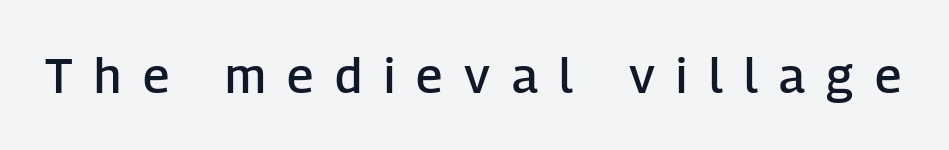
Q: Is the text bold? A: Semi-bold.
Q: Is the text italic (slanted)? A: No, it is upright.
Q: Is the typeface a serif or a sans-serif typeface? A: Sans-serif.
Q: Is the text underlined? A: No.
Q: Is the spacing between letters normal or unusually wide? A: Unusually wide.
Q: Width (condensed, normal, or wide)? A: Normal.
Q: Stroke contrast? A: Low.
Q: x-height? A: Medium.
Q: Monospaced? A: No.
